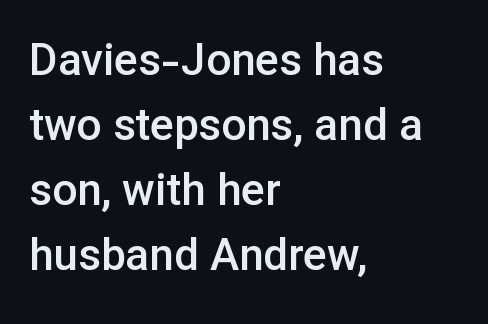
The image shows 44 px semibold sans-serif type, upright; set left-aligned, normal line spacing (1.48x), normal letter spacing, not underlined; low stroke contrast and a medium x-height.
